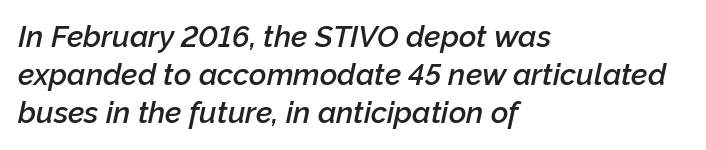
The gaps between neighbouring characters are ordinary and unremarkable. Lines of text with bare space underneath. Compared with typical paragraphs, the rows here are spaced about the same. Leftover space on each line is placed entirely after the last word.
